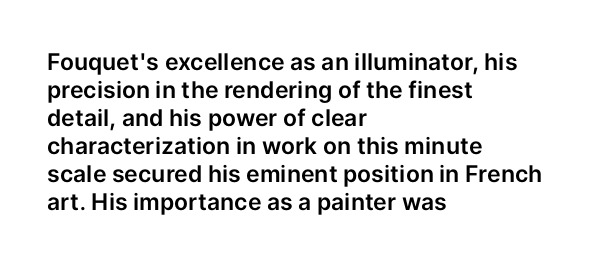
{"italic": "no", "underline": "no", "align": "left", "line_spacing_ratio": 1.22, "letter_spacing": "normal", "letter_spacing_em": 0.0, "glyph_px": 23}
